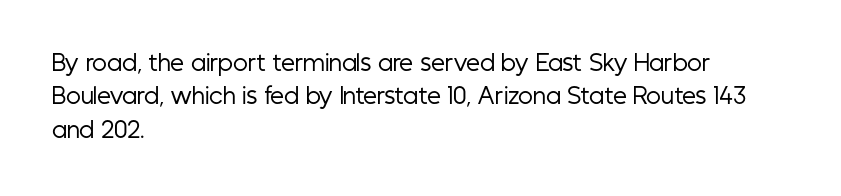
Summary of vertical rhythm: regular, with standard interline spacing. No extra ink here — the face is not bold. Quick note: not italic, upright. Horizontal alignment here is leftward, the default for most running prose.
